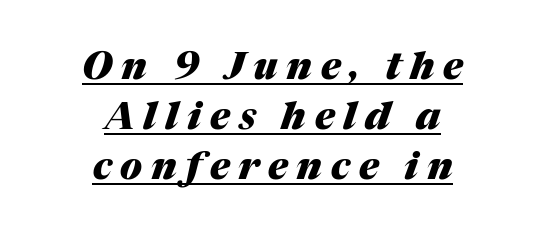
Spacing verdict: proportional, widths tailored to each character. Compared with a flush-left layout, this one balances lines on the center instead. Check the space under the baseline: a stroke is drawn there. Between one letter and the next there's a generous, obvious gap. This sample uses an oblique cut, with every glyph tilted off the vertical.
